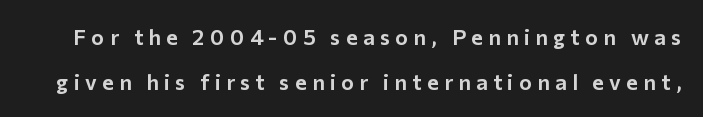
The words here are not underlined. The letters stand upright; this is a roman face. You could fit nearly another row in the gap between these rows. Between one letter and the next there's a generous, obvious gap.
